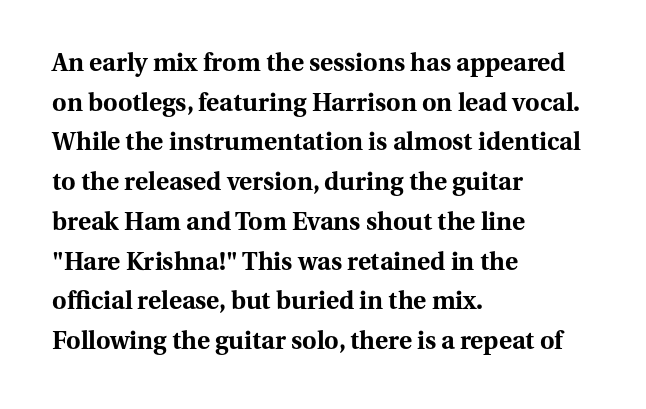
Q: Is the text bold? A: Yes.
Q: Is the text italic (slanted)? A: No, it is upright.
Q: Is the text underlined? A: No.
Q: How is the paragraph aligned? A: Left-aligned.
Q: Is the spacing between letters normal or unusually wide? A: Normal.
Q: Is the spacing between lines tight, normal or loose? A: Normal.
